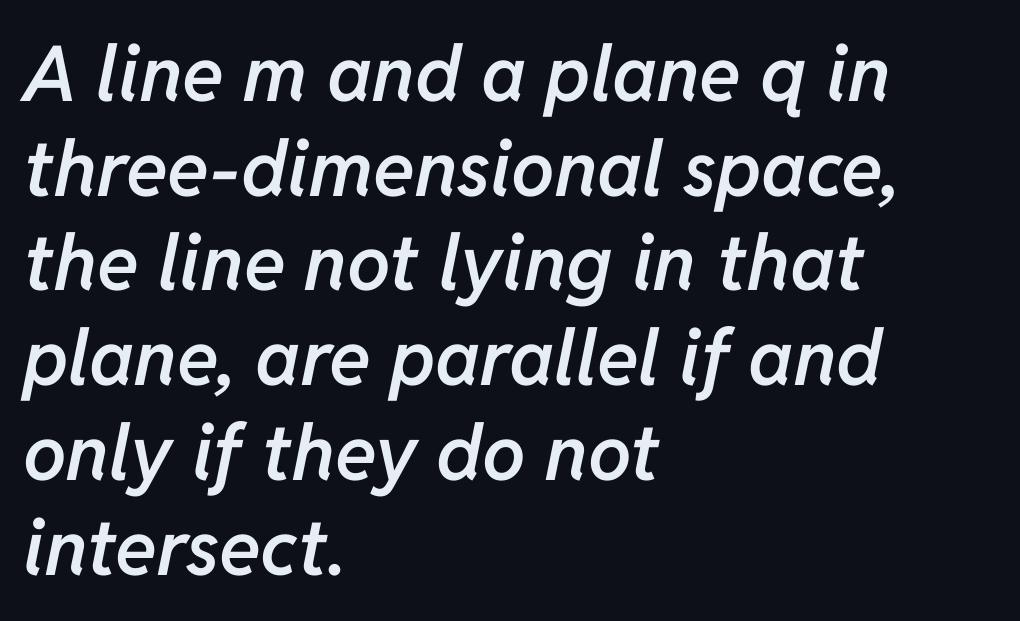
Q: Is the text bold? A: Semi-bold.
Q: Is the text italic (slanted)? A: Yes, it leans right by about 11 degrees.
Q: Is the text underlined? A: No.
Q: How is the paragraph aligned? A: Left-aligned.
Q: Is the spacing between letters normal or unusually wide? A: Normal.
Q: Width (condensed, normal, or wide)? A: Normal.
Q: Stroke contrast? A: Low.
Q: x-height? A: Medium.
Q: Monospaced? A: No.
